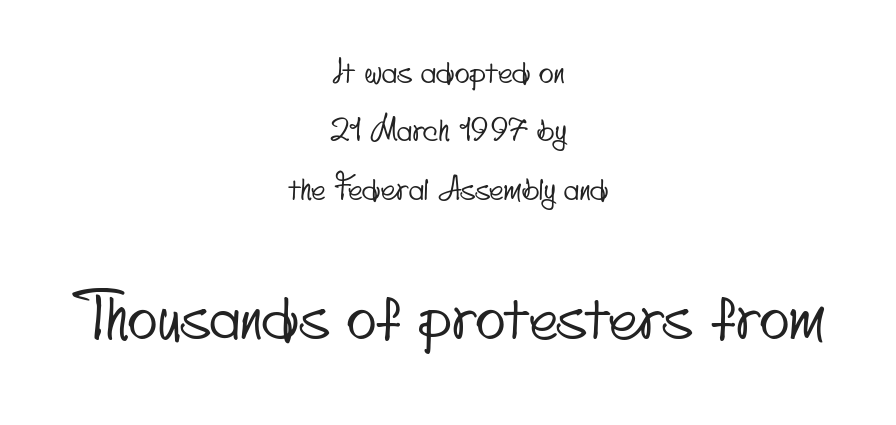
Q: Is the typeface a serif or a sans-serif typeface? A: Sans-serif.
Q: Is the text underlined? A: No.
Q: How is the paragraph aligned? A: Centered.
Q: Is the spacing between letters normal or unusually wide? A: Normal.
Q: Which block of text is set in a larger size, the first (top) or the second (bottom)? A: The second (bottom) one.
Q: Width (condensed, normal, or wide)? A: Condensed.
Q: Stroke contrast? A: Low.
Q: x-height? A: Small.
Q: Monospaced? A: No.
